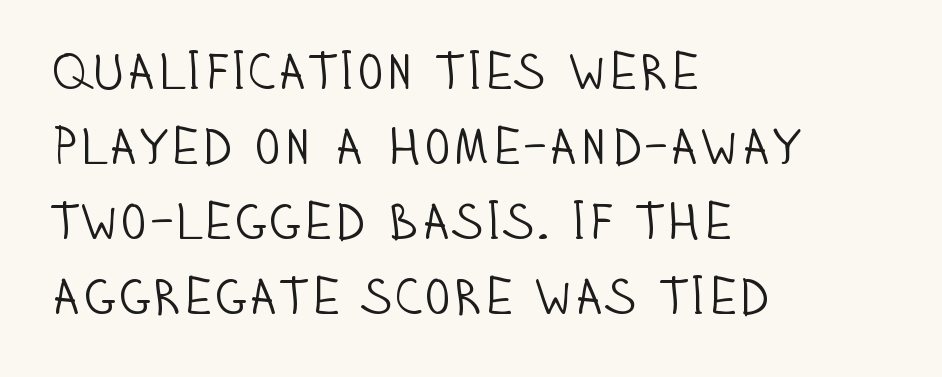
Posture: vertical. Caption: face not bold, strokes unweighted. Default kerning and tracking; the words read as compact shapes. The rendering uses a moderate line-height, typical for paragraphs. The words here are not underlined. The compositor pushed each line to the left boundary.
